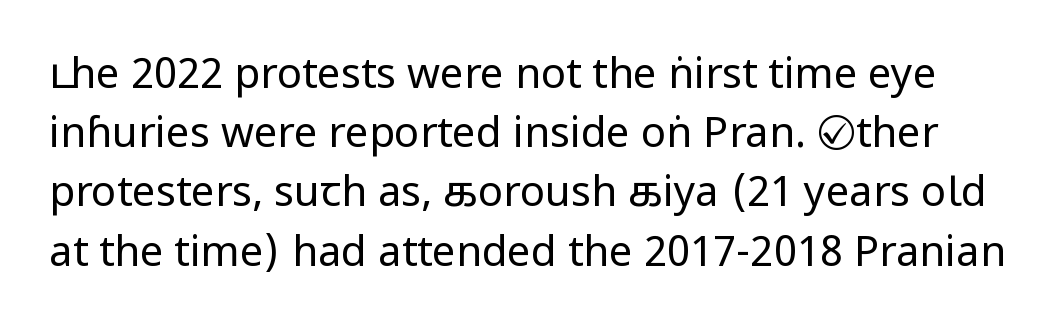
The passage shown is not bold in any degree. No word sits above an underline. Regarding serifs, this sample does without them. This sample has the flowing, uneven cadence of proportional lettering. No extra tracking has been applied to these lines.
